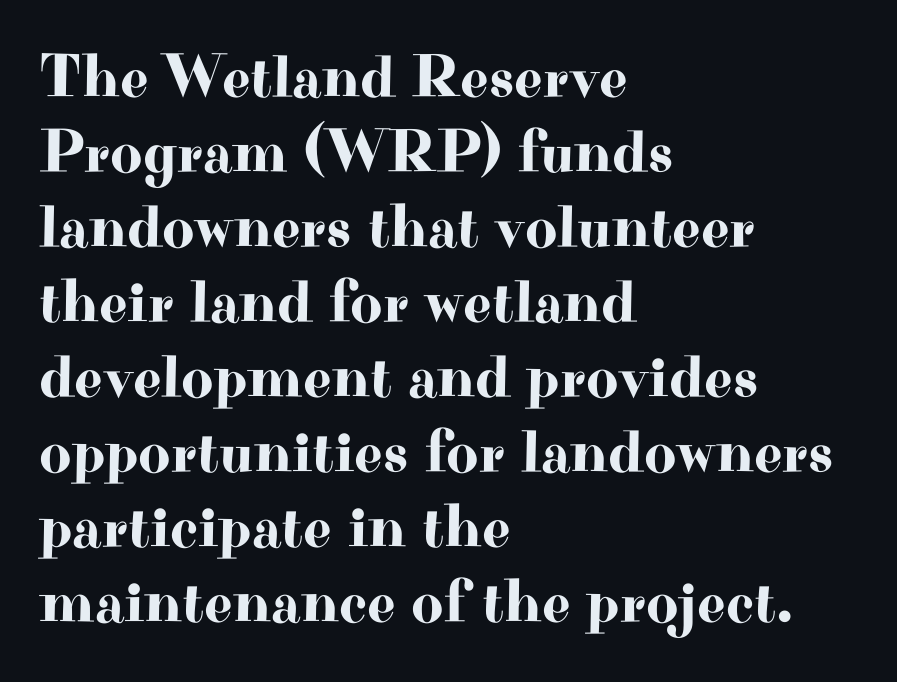
The image shows 62 px wide serif type, upright; set left-aligned, line spacing 1.21x, normal letter spacing, not underlined; high stroke contrast and a small x-height.
